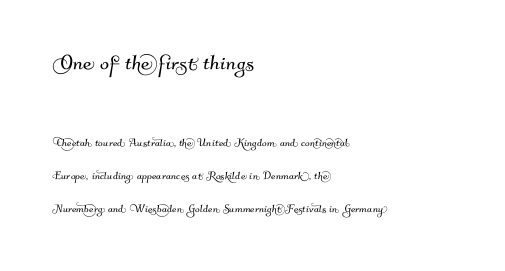
The face used here is rendered with its standard letterfit. Vertical spacing — loose. This layout puts the oversized block above and the modest block below. Words float on clear page, feet unadorned. The lines are quadded left.
